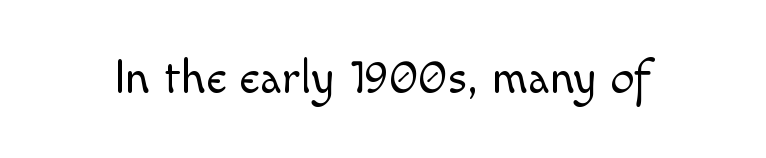
Q: Is the text bold? A: No.
Q: Is the text italic (slanted)? A: No, it is upright.
Q: Is the typeface a serif or a sans-serif typeface? A: Sans-serif.
Q: Is the text underlined? A: No.
Q: Is the spacing between letters normal or unusually wide? A: Normal.
Q: Width (condensed, normal, or wide)? A: Normal.
Q: x-height? A: Small.
Q: Monospaced? A: No.
